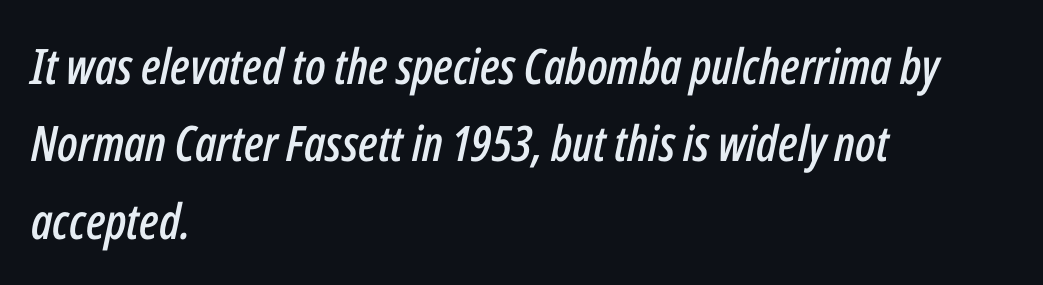
{"italic": "yes", "lean": "right", "slant_degrees": 12, "width": "condensed", "stroke_contrast": "low", "x_height": "medium", "monospaced": "no", "underline": "no", "align": "left", "line_spacing": "normal", "line_spacing_ratio": 1.58, "letter_spacing": "normal", "letter_spacing_em": 0.0, "glyph_px": 49}
